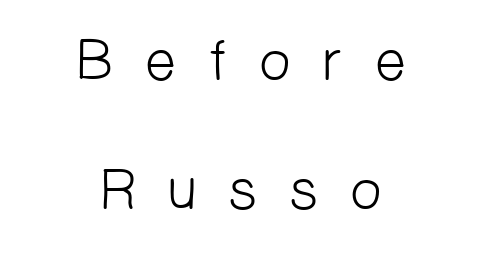
{"serif": "no", "bold": "no", "weight": "light", "width": "normal", "stroke_contrast": "low", "x_height": "medium", "monospaced": "no", "underline": "no", "align": "center", "line_spacing": "loose", "line_spacing_ratio": 2.22, "letter_spacing": "wide", "letter_spacing_em": 0.48, "glyph_px": 58}
